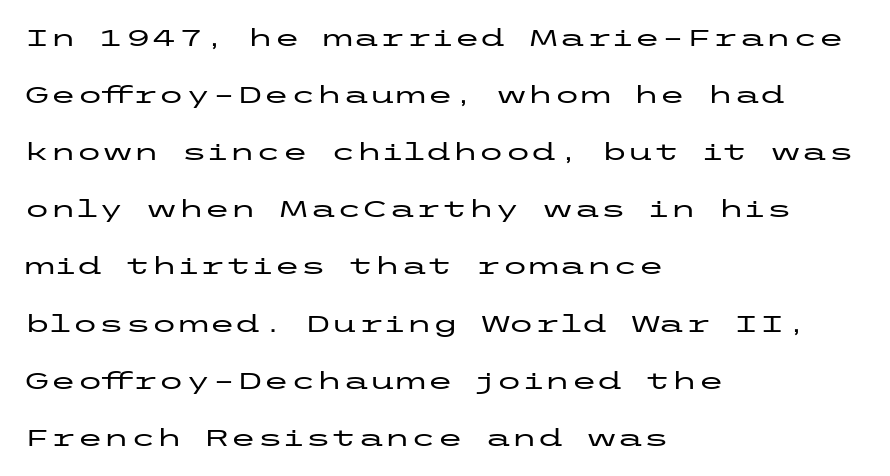
The image shows 24 px text type, upright; set left-aligned, loose line spacing (2.38x), normal letter spacing, not underlined.
